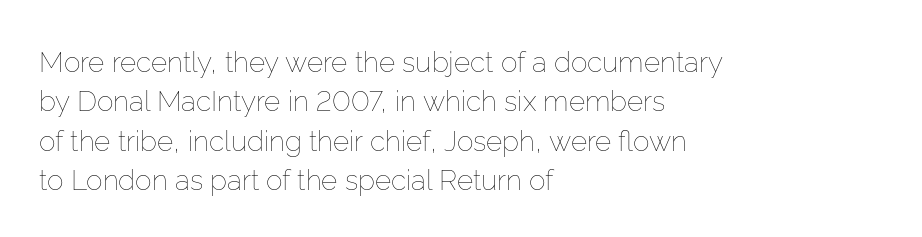
Q: Is the text bold? A: No.
Q: Is the text italic (slanted)? A: No, it is upright.
Q: Is the text underlined? A: No.
Q: How is the paragraph aligned? A: Left-aligned.
Q: Is the spacing between letters normal or unusually wide? A: Normal.
Q: Is the spacing between lines tight, normal or loose? A: Normal.
Q: Width (condensed, normal, or wide)? A: Normal.
Q: Stroke contrast? A: Low.
Q: x-height? A: Medium.
Q: Monospaced? A: No.
